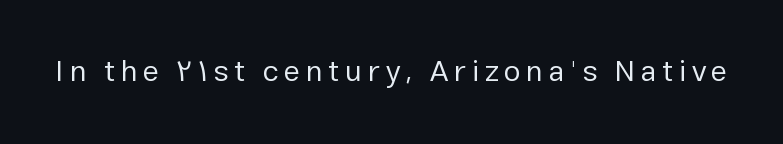
Vertical strokes here are truly vertical. Descenders hang freely into open space. The passage shown is typed in a proportional face where columns would drift. Unbolded letterforms with no extra heft. Letterform terminals end flat and unadorned throughout the passage.
